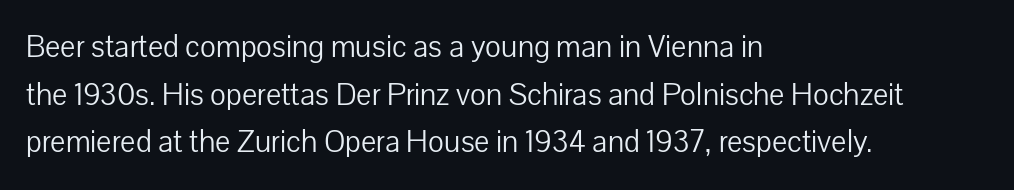
The image shows 32 px light sans-serif type, upright; set left-aligned, normal line spacing (1.49x), normal letter spacing, not underlined; low stroke contrast and a medium x-height.
